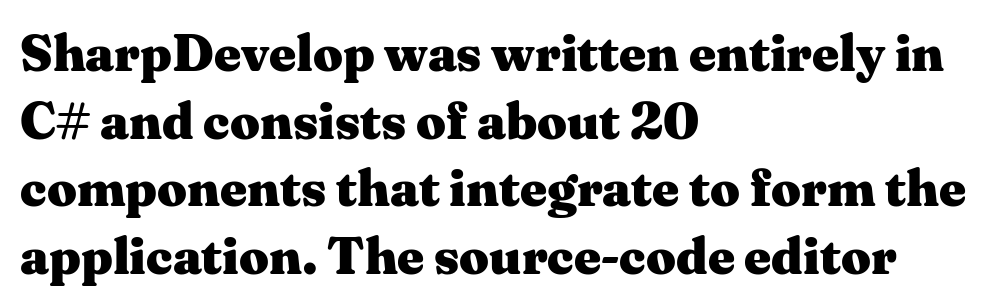
Q: Is the text bold? A: Yes.
Q: Is the text italic (slanted)? A: No, it is upright.
Q: Is the typeface a serif or a sans-serif typeface? A: Serif.
Q: Is the text underlined? A: No.
Q: How is the paragraph aligned? A: Left-aligned.
Q: Is the spacing between letters normal or unusually wide? A: Normal.
Q: Is the spacing between lines tight, normal or loose? A: Normal.
Q: Width (condensed, normal, or wide)? A: Wide.
Q: Stroke contrast? A: Medium.
Q: x-height? A: Medium.
Q: Monospaced? A: No.
